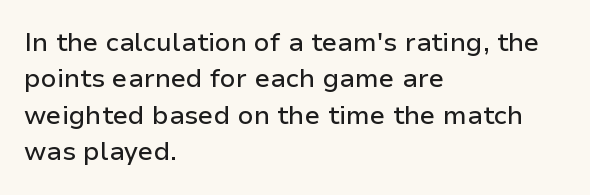
The image shows 26 px text type, upright; set left-aligned, normal line spacing (1.4x), normal letter spacing, not underlined.
